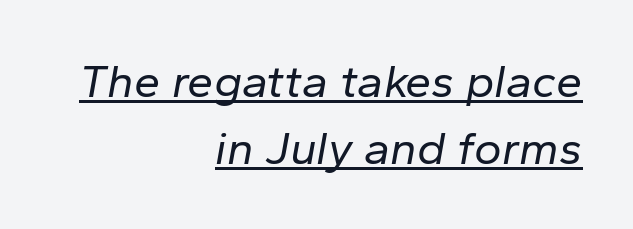
Q: Is the text bold? A: No.
Q: Is the text italic (slanted)? A: Yes, it leans right by about 10 degrees.
Q: Is the text underlined? A: Yes.
Q: How is the paragraph aligned? A: Right-aligned.
Q: Is the spacing between letters normal or unusually wide? A: Normal.
Q: Is the spacing between lines tight, normal or loose? A: Normal.
Q: Width (condensed, normal, or wide)? A: Normal.
Q: Stroke contrast? A: Low.
Q: x-height? A: Medium.
Q: Monospaced? A: No.
